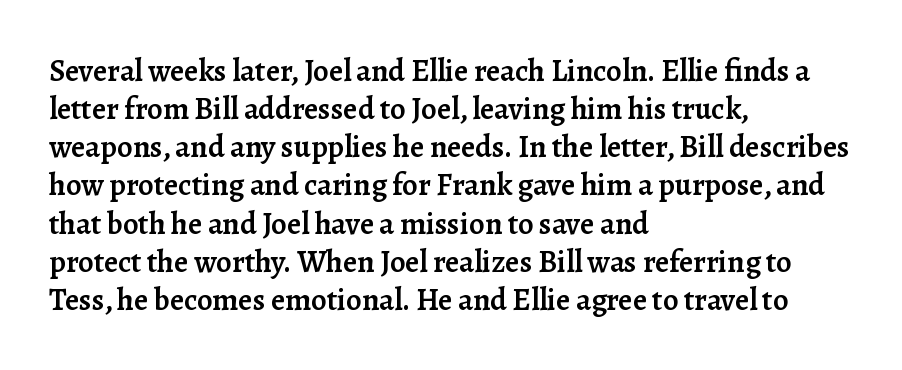
Q: Is the text bold? A: Semi-bold.
Q: Is the text italic (slanted)? A: No, it is upright.
Q: Is the typeface a serif or a sans-serif typeface? A: Serif.
Q: Is the text underlined? A: No.
Q: How is the paragraph aligned? A: Left-aligned.
Q: Is the spacing between letters normal or unusually wide? A: Normal.
Q: Width (condensed, normal, or wide)? A: Normal.
Q: Stroke contrast? A: Low.
Q: x-height? A: Medium.
Q: Monospaced? A: No.
